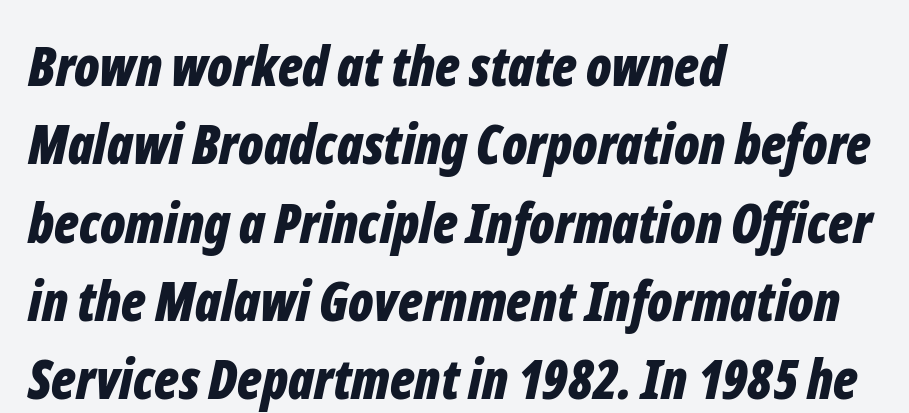
{"italic": "yes", "lean": "right", "slant_degrees": 12, "bold": "yes", "weight": "bold", "width": "condensed", "stroke_contrast": "low", "x_height": "medium", "monospaced": "no", "underline": "no", "align": "left", "line_spacing": "normal", "line_spacing_ratio": 1.45, "letter_spacing": "normal", "letter_spacing_em": 0.0, "glyph_px": 54}
